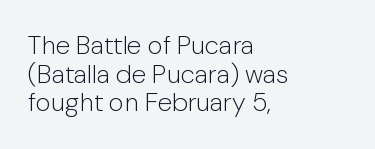
You could barely slide anything between these rows. Check the space under the baseline: it is left empty. Default kerning and tracking; the words read as compact shapes. The typesetting does not lean heavy: it is not bold. A student would call this left alignment; a typographer would say flush left, rag right.
